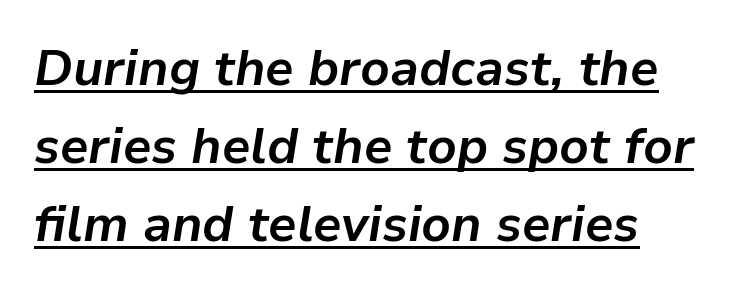
{"italic": "yes", "lean": "right", "slant_degrees": 9, "bold": "yes", "weight": "bold", "width": "normal", "stroke_contrast": "low", "x_height": "medium", "monospaced": "no", "underline": "yes", "align": "left", "line_spacing": "normal", "line_spacing_ratio": 1.56, "letter_spacing": "normal", "letter_spacing_em": 0.0, "glyph_px": 50}
